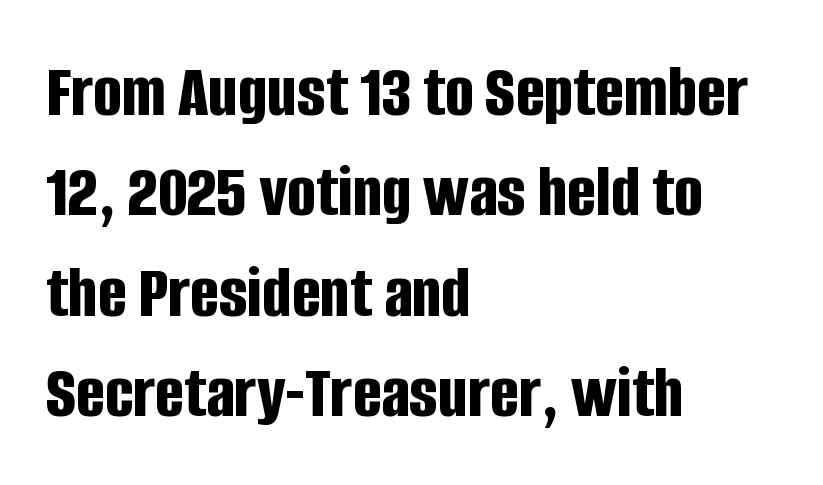
{"serif": "no", "italic": "no", "bold": "yes", "weight": "bold", "width": "condensed", "stroke_contrast": "low", "x_height": "large", "monospaced": "no", "underline": "no", "align": "left", "line_spacing": "normal", "line_spacing_ratio": 1.32, "letter_spacing": "normal", "letter_spacing_em": 0.0, "glyph_px": 76}
